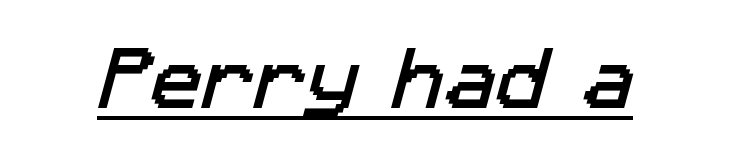
The letters advance in unequal steps, a hallmark of proportional type. Observe the ordinary spacing: letters are neighbours, not strangers. Each line of the rendering has a horizontal stroke beneath the glyphs. This is sans-serif lettering, the kind often seen on screens and signage.
